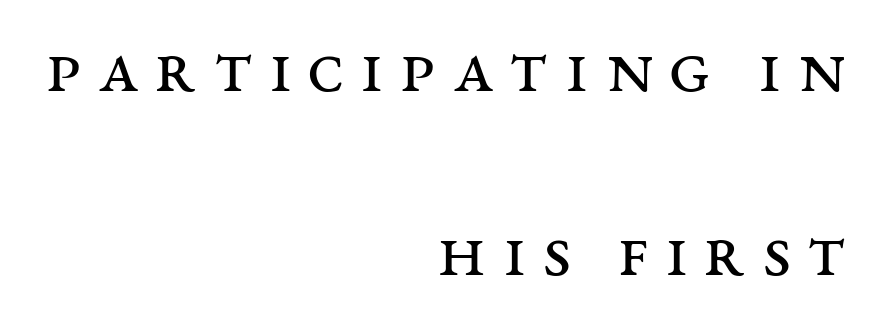
Q: Is the text bold? A: No.
Q: Is the text italic (slanted)? A: No, it is upright.
Q: Is the typeface a serif or a sans-serif typeface? A: Serif.
Q: Is the text underlined? A: No.
Q: How is the paragraph aligned? A: Right-aligned.
Q: Is the spacing between letters normal or unusually wide? A: Unusually wide.
Q: Is the spacing between lines tight, normal or loose? A: Loose.
Q: Width (condensed, normal, or wide)? A: Wide.
Q: Stroke contrast? A: Medium.
Q: x-height? A: Large.
Q: Monospaced? A: No.
